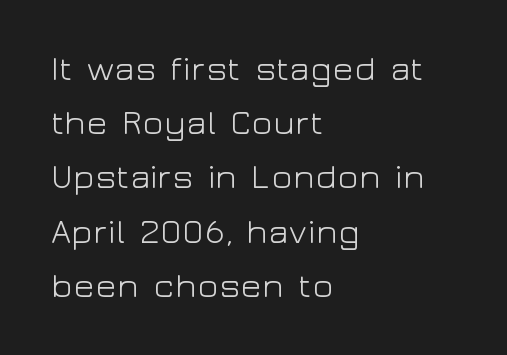
{"serif": "no", "italic": "no", "bold": "no", "weight": "light", "width": "wide", "stroke_contrast": "low", "x_height": "medium", "monospaced": "no", "underline": "no", "align": "left", "line_spacing": "normal", "line_spacing_ratio": 1.55, "letter_spacing": "normal", "letter_spacing_em": 0.0, "glyph_px": 35}
